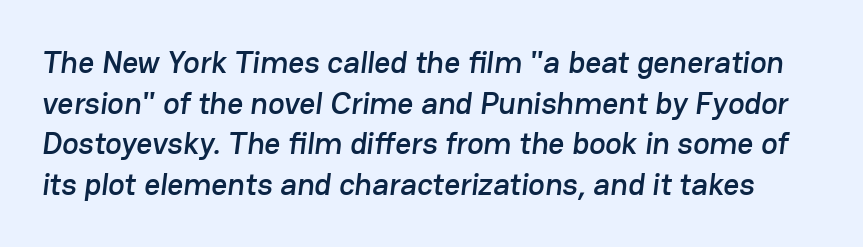
Observe the absence of serifs on each vertical stroke in this sample. In terms of leading, this rendering sits right in the middle. The passage shown is typed in a proportional face where columns would drift. Type without underlining. The horizontal fit of the characters is conventional and even.
